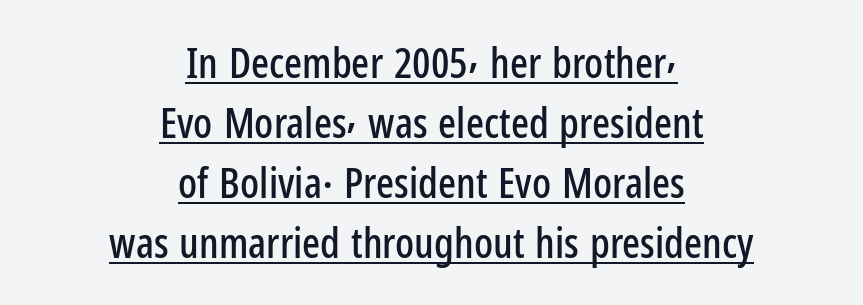
Q: Is the text italic (slanted)? A: No, it is upright.
Q: Is the typeface a serif or a sans-serif typeface? A: Sans-serif.
Q: Is the text underlined? A: Yes.
Q: How is the paragraph aligned? A: Centered.
Q: Is the spacing between letters normal or unusually wide? A: Normal.
Q: Is the spacing between lines tight, normal or loose? A: Normal.
Q: Width (condensed, normal, or wide)? A: Condensed.
Q: Stroke contrast? A: Low.
Q: x-height? A: Medium.
Q: Monospaced? A: No.
